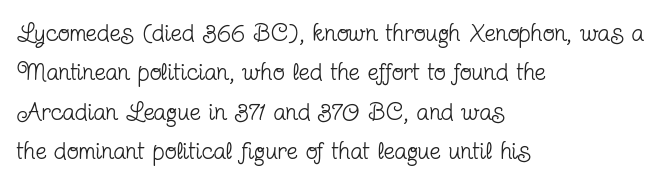
This block has exactly the height ordinary leading produces. Heft: none added — not bold. The face used here is rendered with its standard letterfit. Horizontally, the lines are justified to the leading edge only.
